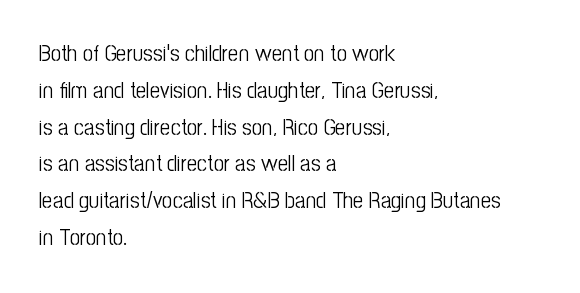
{"italic": "no", "bold": "no", "underline": "no", "align": "left", "line_spacing": "normal", "line_spacing_ratio": 1.6, "letter_spacing": "normal", "letter_spacing_em": 0.0, "glyph_px": 23}
